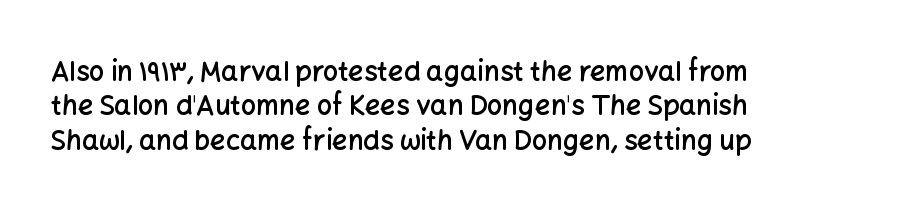
Left-aligned paragraph, ragged on the right. Nope, not italic — everything's standing straight. Strokes here are thickened, but only to semibold level. The leading is moderate, giving the passage an even texture.
